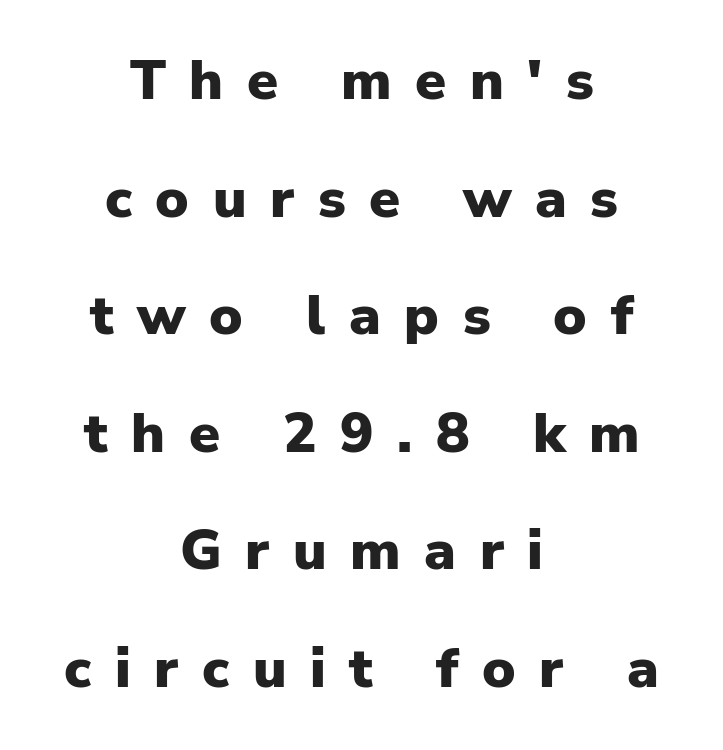
Students, note that the glyphs here are deliberately spaced far apart. The designer went with a sans here, leaving each stem footless. Only glyphs here, with clear space below each row. Is the type bold? Yes — the strokes are clearly thick and heavy.
